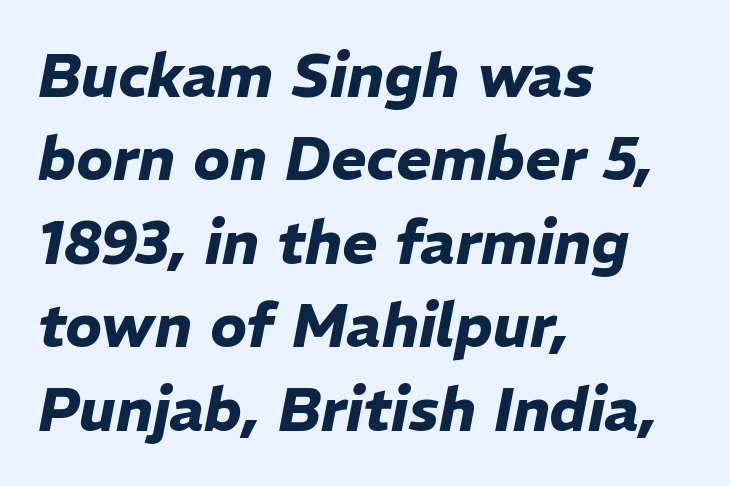
Q: Is the text bold? A: Yes.
Q: Is the text italic (slanted)? A: Yes, it leans right by about 11 degrees.
Q: Is the text underlined? A: No.
Q: How is the paragraph aligned? A: Left-aligned.
Q: Is the spacing between letters normal or unusually wide? A: Normal.
Q: Is the spacing between lines tight, normal or loose? A: Normal.
Q: Width (condensed, normal, or wide)? A: Normal.
Q: Stroke contrast? A: Low.
Q: x-height? A: Medium.
Q: Monospaced? A: No.
